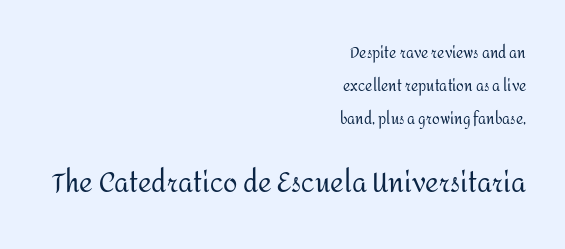
Q: Is the text bold? A: No.
Q: Is the text italic (slanted)? A: No, it is upright.
Q: Is the text underlined? A: No.
Q: How is the paragraph aligned? A: Right-aligned.
Q: Is the spacing between letters normal or unusually wide? A: Normal.
Q: Is the spacing between lines tight, normal or loose? A: Loose.
Q: Which block of text is set in a larger size, the first (top) or the second (bottom)? A: The second (bottom) one.
